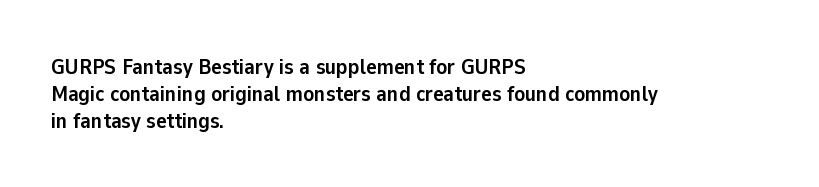
Q: Is the text bold? A: Yes.
Q: Is the text italic (slanted)? A: No, it is upright.
Q: Is the text underlined? A: No.
Q: How is the paragraph aligned? A: Left-aligned.
Q: Is the spacing between letters normal or unusually wide? A: Normal.
